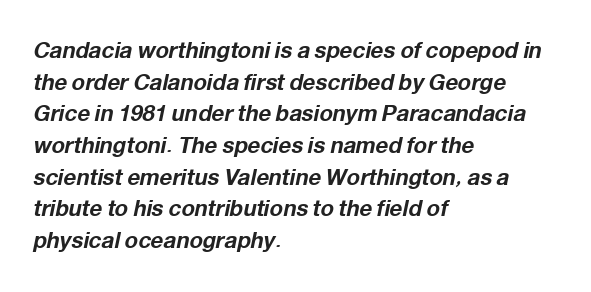
{"italic": "yes", "lean": "right", "slant_degrees": 12, "bold": "yes", "underline": "no", "align": "left", "line_spacing": "normal", "line_spacing_ratio": 1.44, "letter_spacing": "normal", "letter_spacing_em": 0.0, "glyph_px": 22}
